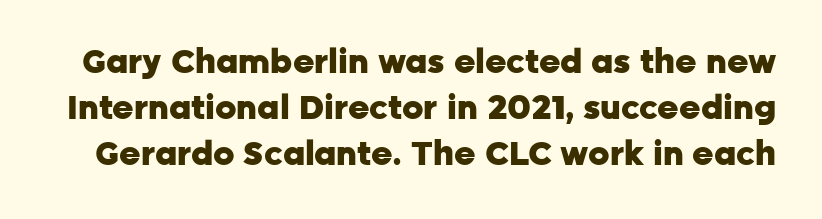
Q: Is the text bold? A: Yes.
Q: Is the text italic (slanted)? A: No, it is upright.
Q: Is the typeface a serif or a sans-serif typeface? A: Sans-serif.
Q: Is the text underlined? A: No.
Q: Is the spacing between letters normal or unusually wide? A: Normal.
Q: Is the spacing between lines tight, normal or loose? A: Normal.
Q: Width (condensed, normal, or wide)? A: Normal.
Q: Stroke contrast? A: Low.
Q: x-height? A: Medium.
Q: Monospaced? A: No.
